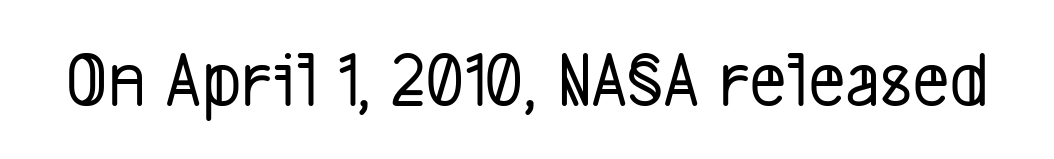
Q: Is the typeface a serif or a sans-serif typeface? A: Sans-serif.
Q: Is the text underlined? A: No.
Q: Is the spacing between letters normal or unusually wide? A: Normal.
Q: Width (condensed, normal, or wide)? A: Condensed.
Q: Stroke contrast? A: Low.
Q: x-height? A: Medium.
Q: Monospaced? A: No.
